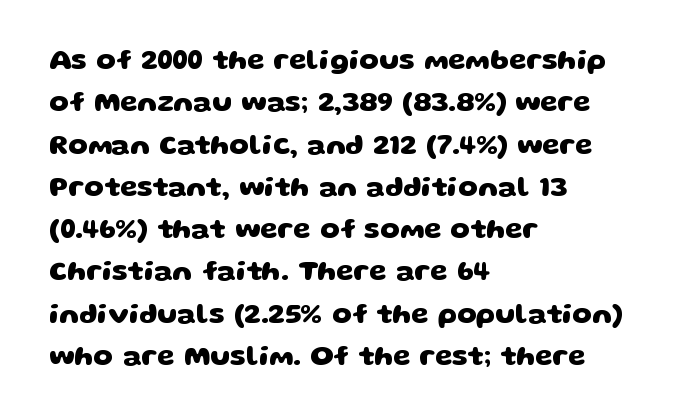
{"serif": "no", "bold": "yes", "weight": "heavy", "width": "wide", "stroke_contrast": "low", "x_height": "large", "monospaced": "no", "underline": "no", "align": "left", "line_spacing": "normal", "line_spacing_ratio": 1.51, "letter_spacing": "normal", "letter_spacing_em": 0.0, "glyph_px": 28}
